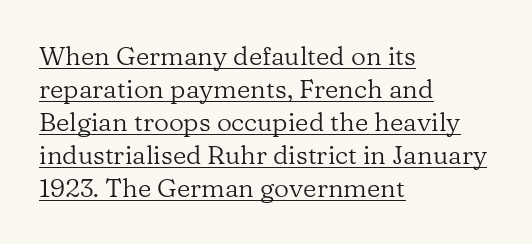
The image shows 26 px text type, upright; set left-aligned, normal line spacing (1.27x), normal letter spacing, underlined.
